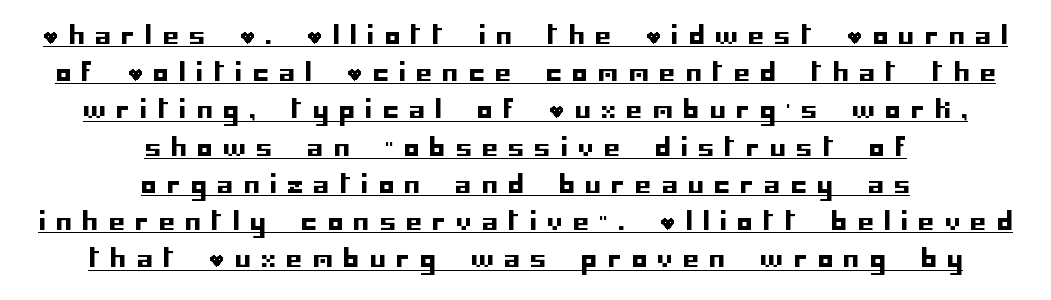
One-word summary of the alignment: center. The horizontal fit of the characters is loose and conspicuously gappy. The line-height multiplier appears to be the usual default. A baseline rule has been typeset under these characters. In terms of posture, this sample is upright.
